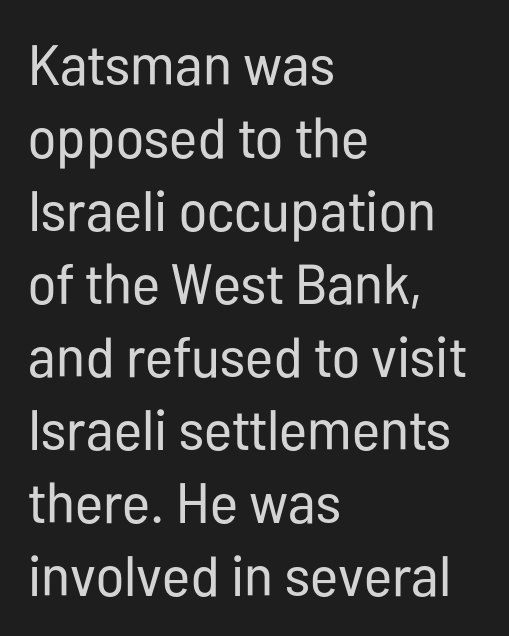
The cut favours lightness, reaching ordinary text weight at its darkest. Where is the straight margin? On the left. The baseline area is clear. Interline gaps are of average width in this sample. Students, note that the glyphs here touch the page at normal intervals. Stroke terminals: plain, sans-serif.
